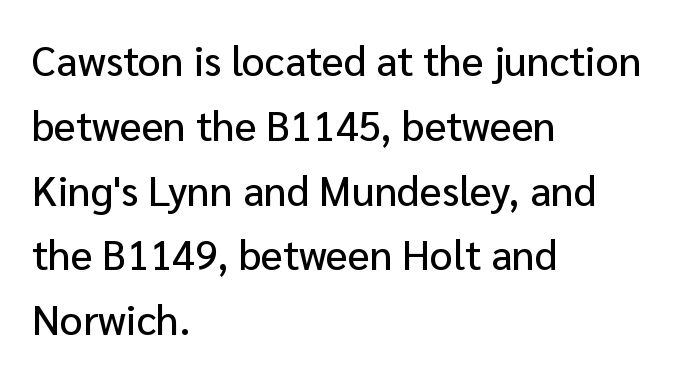
The image shows 41 px sans-serif type, upright; set left-aligned, normal line spacing (1.58x), normal letter spacing, not underlined; low stroke contrast and a medium x-height.
